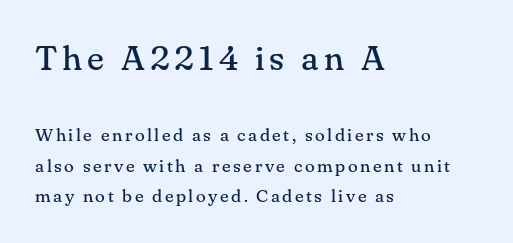
To sum up the face: it has serifs. The lettering stays uniformly vertical, giving the passage a roman look. Underlining? Definitely not there. Varying glyph widths throughout — classic text-font behaviour. Is the type heavy? It reads as light-to-regular instead. Bigger letters appear in the top chunk; the bottom chunk is reduced.
